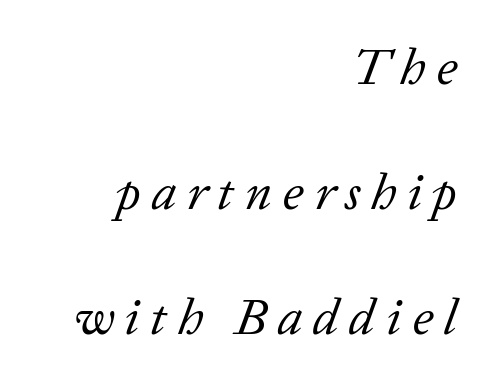
Q: Is the text bold? A: No.
Q: Is the text italic (slanted)? A: Yes, it leans right by about 20 degrees.
Q: Is the typeface a serif or a sans-serif typeface? A: Serif.
Q: Is the text underlined? A: No.
Q: How is the paragraph aligned? A: Right-aligned.
Q: Is the spacing between letters normal or unusually wide? A: Unusually wide.
Q: Is the spacing between lines tight, normal or loose? A: Loose.
Q: Width (condensed, normal, or wide)? A: Normal.
Q: Stroke contrast? A: Low.
Q: x-height? A: Medium.
Q: Monospaced? A: No.
